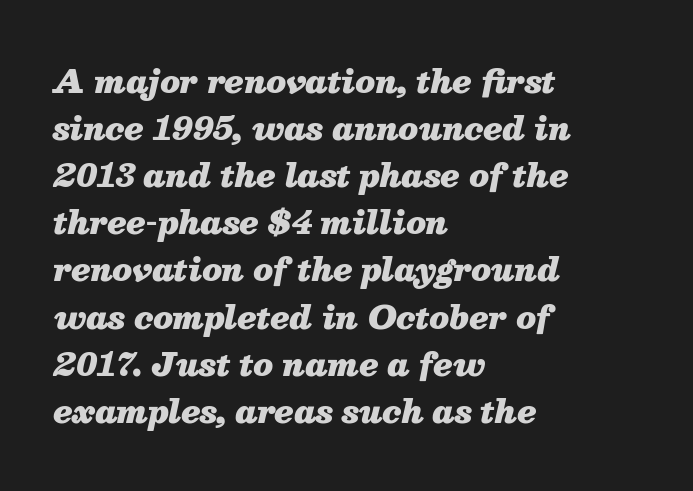
Yep, that's italic — everything's leaning. Clear beneath every line of the passage. Rows of type keep a routine distance in the vertical direction. Between one letter and the next there's only the usual sliver of space. The rendering uses natural spacing where letterforms have individual widths. Leftover space on each line is placed entirely after the last word.
